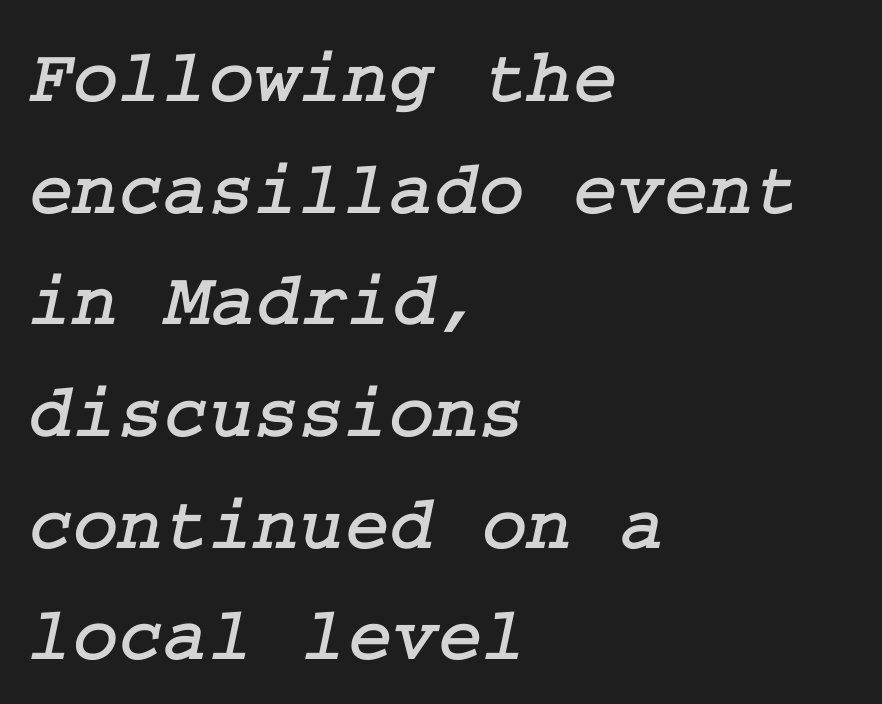
{"serif": "yes", "width": "normal", "stroke_contrast": "low", "x_height": "medium", "underline": "no", "align": "left", "line_spacing": "normal", "line_spacing_ratio": 1.45, "letter_spacing": "normal", "letter_spacing_em": 0.0, "glyph_px": 77}
